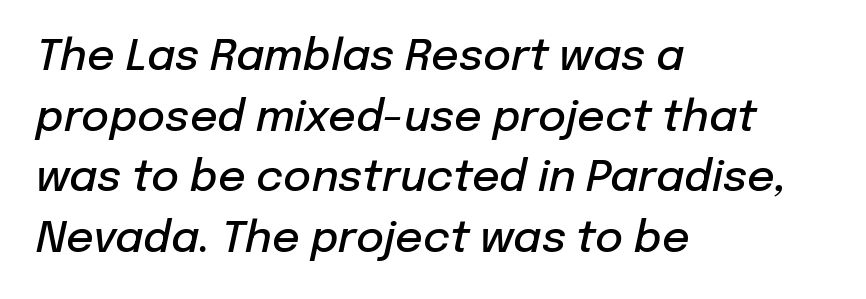
{"italic": "yes", "lean": "right", "slant_degrees": 12, "bold": "semi", "weight": "semibold", "width": "normal", "stroke_contrast": "low", "x_height": "medium", "monospaced": "no", "underline": "no", "align": "left", "line_spacing": "normal", "line_spacing_ratio": 1.41, "letter_spacing": "normal", "letter_spacing_em": 0.0, "glyph_px": 43}
